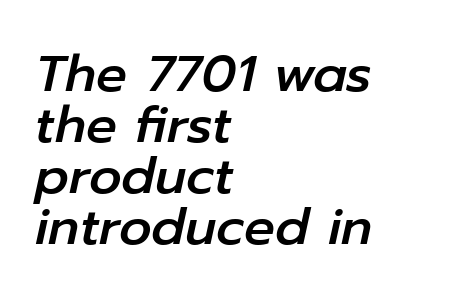
{"italic": "yes", "lean": "right", "slant_degrees": 12, "width": "normal", "stroke_contrast": "low", "x_height": "medium", "monospaced": "no", "underline": "no", "align": "left", "line_spacing": "tight", "line_spacing_ratio": 1.0, "letter_spacing": "normal", "letter_spacing_em": 0.0, "glyph_px": 51}
